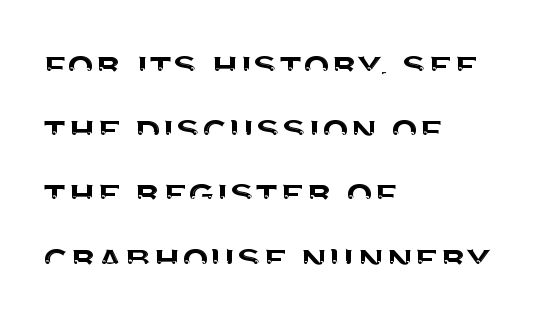
The image shows 44 px sans-serif type, upright; set left-aligned, normal line spacing (1.46x), normal letter spacing, not underlined; medium stroke contrast and a large x-height.
